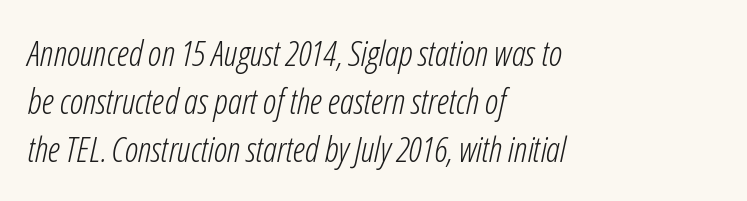
Looks like regular typesetting: each glyph gets only the width it needs. You can tell it's italic because the verticals aren't actually vertical. The face looks like a standard text weight, possibly lighter. In terms of letterspacing, this is plain default setting. The ragged edge is on the right, which tells us the setting is flush left. Compared with typical paragraphs, the rows here are spaced about the same.
